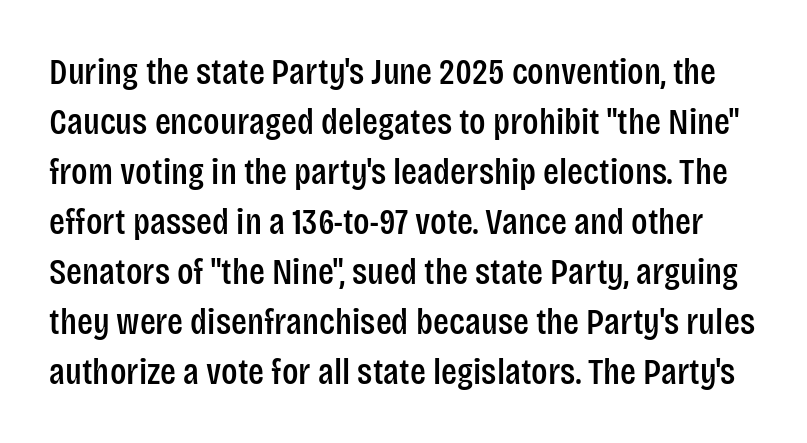
{"serif": "no", "italic": "no", "width": "condensed", "stroke_contrast": "low", "x_height": "large", "monospaced": "no", "underline": "no", "line_spacing": "normal", "line_spacing_ratio": 1.35, "letter_spacing": "normal", "letter_spacing_em": 0.0, "glyph_px": 37}
